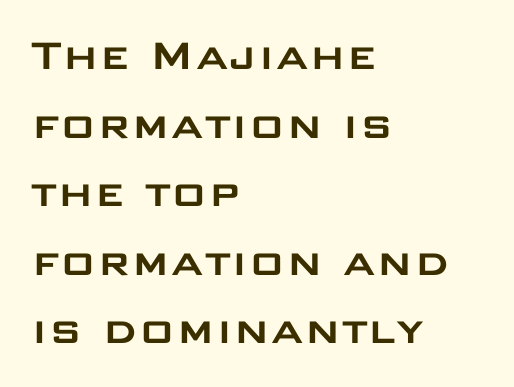
A typesetter would call this leading conventional body-copy spacing. The letters stand straight up with perfectly vertical stems. Proportional: the letters do not fall into vertical columns. What stands out about the letter spacing? Nothing — it is the standard amount. Leftover space on each line is placed entirely after the last word.
